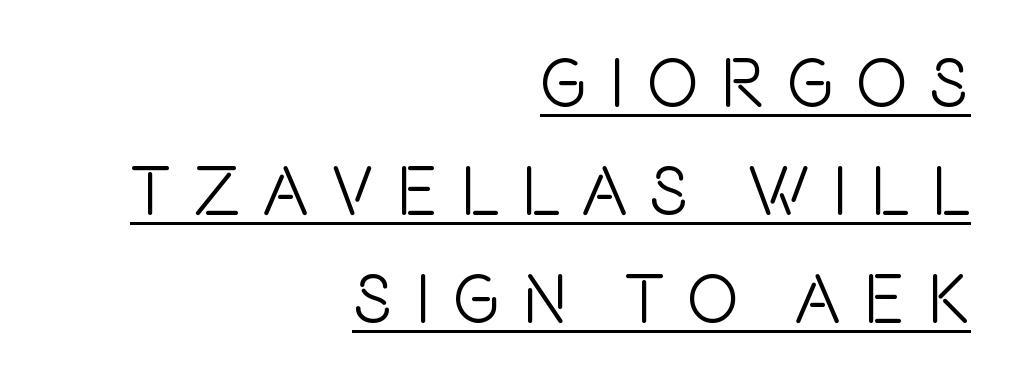
Q: Is the text italic (slanted)? A: No, it is upright.
Q: Is the typeface a serif or a sans-serif typeface? A: Sans-serif.
Q: Is the text underlined? A: Yes.
Q: How is the paragraph aligned? A: Right-aligned.
Q: Is the spacing between letters normal or unusually wide? A: Unusually wide.
Q: Is the spacing between lines tight, normal or loose? A: Normal.
Q: Width (condensed, normal, or wide)? A: Condensed.
Q: x-height? A: Large.
Q: Monospaced? A: No.
